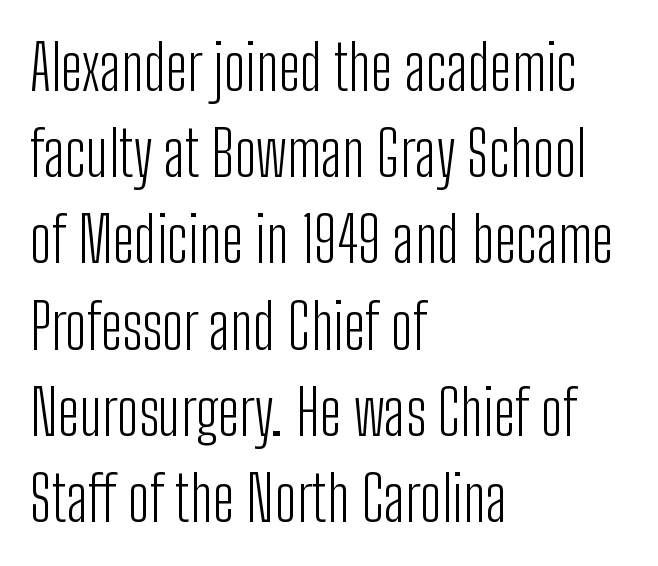
{"serif": "no", "italic": "no", "bold": "no", "weight": "light", "width": "condensed", "stroke_contrast": "low", "x_height": "medium", "monospaced": "no", "underline": "no", "align": "left", "line_spacing": "normal", "line_spacing_ratio": 1.39, "letter_spacing": "normal", "letter_spacing_em": 0.0, "glyph_px": 62}
